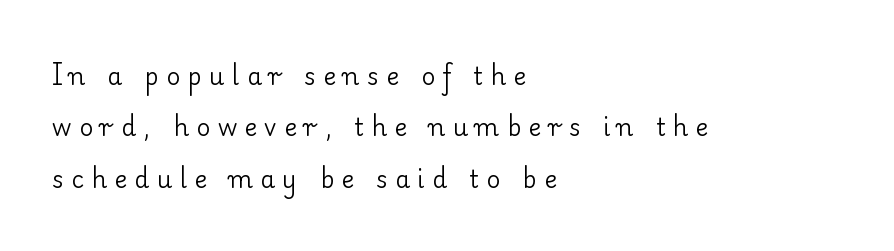
The image shows 24 px text type, upright; set left-aligned, loose line spacing (2.14x), unusually wide letter spacing (+0.31 em), not underlined.
